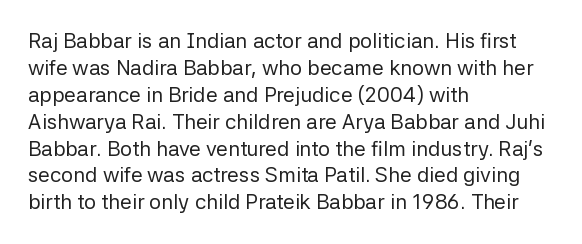
These lines keep a tight, regular rhythm from letter to letter. The rows are spaced the way most documents space them. Nothing heavy about these letters — not bold at all. A roman cut, with each character standing at attention. Check under the words: just untouched page. All the whitespace from short lines collects on the right.
